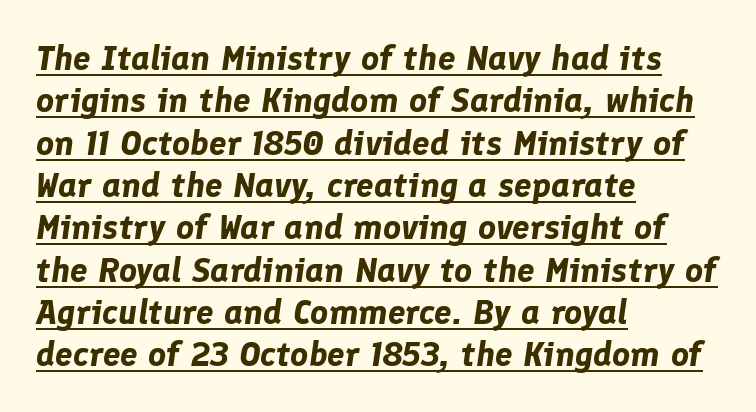
Q: Is the text bold? A: Yes.
Q: Is the text italic (slanted)? A: Yes, it leans right by about 8 degrees.
Q: Is the text underlined? A: Yes.
Q: How is the paragraph aligned? A: Left-aligned.
Q: Is the spacing between letters normal or unusually wide? A: Normal.
Q: Width (condensed, normal, or wide)? A: Normal.
Q: Stroke contrast? A: Low.
Q: x-height? A: Medium.
Q: Monospaced? A: No.
